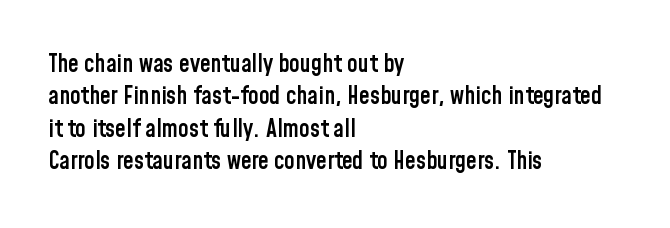
Q: Is the text bold? A: Semi-bold.
Q: Is the text italic (slanted)? A: No, it is upright.
Q: Is the text underlined? A: No.
Q: How is the paragraph aligned? A: Left-aligned.
Q: Is the spacing between letters normal or unusually wide? A: Normal.
Q: Is the spacing between lines tight, normal or loose? A: Normal.
